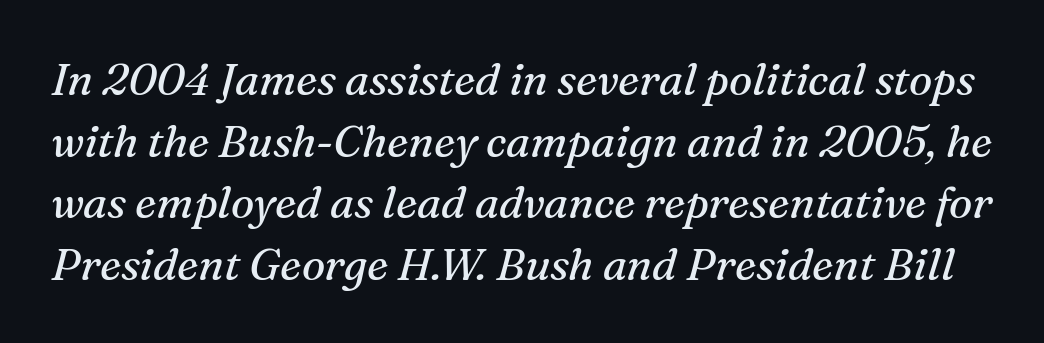
The designer went with a serif here, giving each stem small feet. Every character sits at an angle, as italics do. The passage shown stacks its lines at a standard gap. Looks like regular typesetting: each glyph gets only the width it needs. Decoration check: the copy has no underline.
